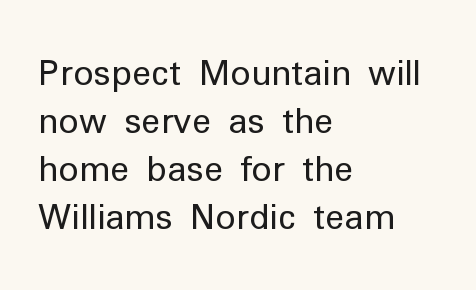
{"serif": "no", "italic": "no", "bold": "no", "weight": "regular", "width": "normal", "stroke_contrast": "low", "x_height": "medium", "monospaced": "no", "underline": "no", "align": "left", "line_spacing": "normal", "line_spacing_ratio": 1.41, "letter_spacing": "normal", "letter_spacing_em": 0.0, "glyph_px": 34}
